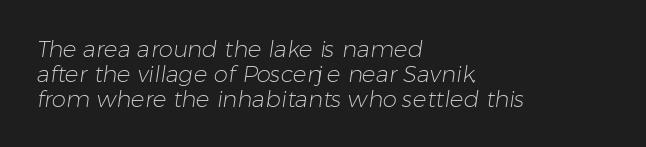
Q: Is the text bold? A: No.
Q: Is the text underlined? A: No.
Q: How is the paragraph aligned? A: Left-aligned.
Q: Is the spacing between letters normal or unusually wide? A: Normal.
Q: Is the spacing between lines tight, normal or loose? A: Tight.
